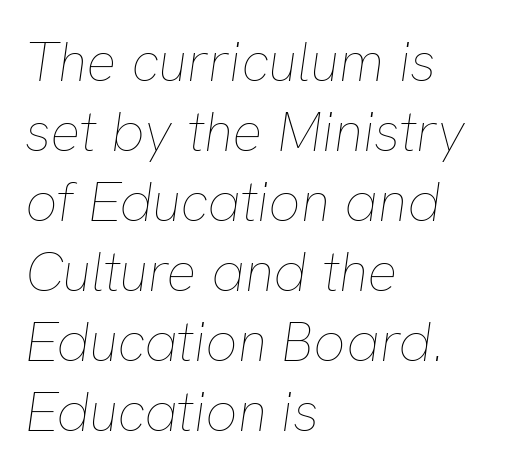
{"italic": "yes", "lean": "right", "slant_degrees": 8, "bold": "no", "weight": "thin", "width": "normal", "stroke_contrast": "low", "x_height": "medium", "monospaced": "no", "underline": "no", "align": "left", "line_spacing": "normal", "line_spacing_ratio": 1.25, "letter_spacing": "normal", "letter_spacing_em": 0.0, "glyph_px": 56}
